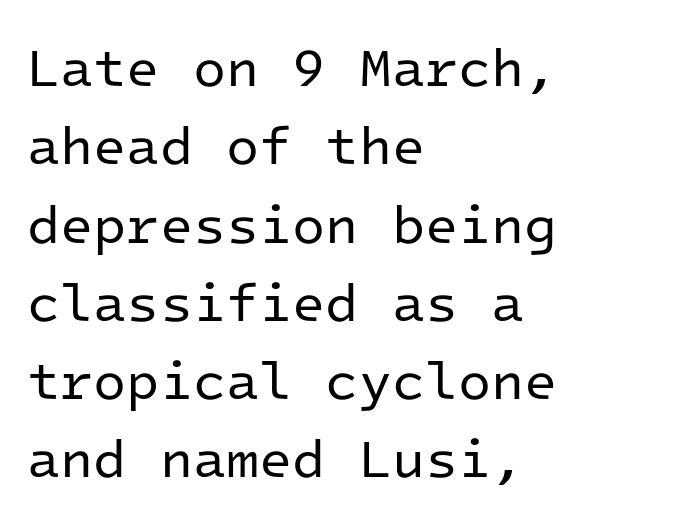
{"serif": "no", "italic": "no", "bold": "no", "weight": "regular", "width": "normal", "stroke_contrast": "low", "x_height": "medium", "monospaced": "yes", "underline": "no", "align": "left", "line_spacing": "normal", "line_spacing_ratio": 1.45, "letter_spacing": "normal", "letter_spacing_em": 0.0, "glyph_px": 54}
